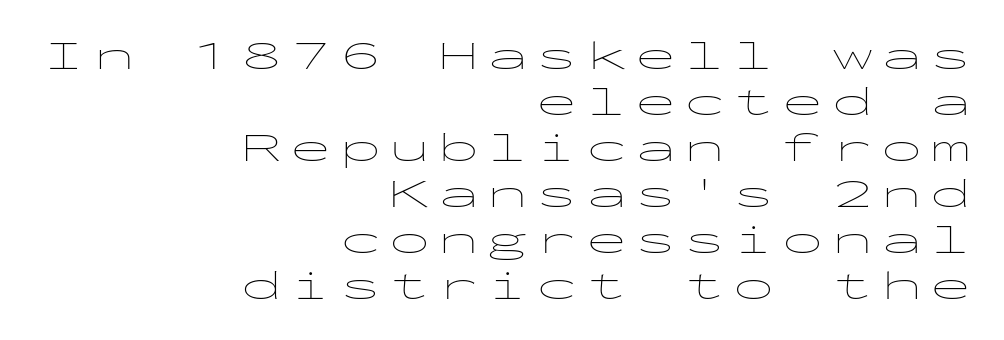
The image shows 41 px thin, wide sans-serif type, upright, monospaced; set right-aligned, tight line spacing (1.12x), unusually wide letter spacing (+0.2 em), not underlined; low stroke contrast and a medium x-height.
